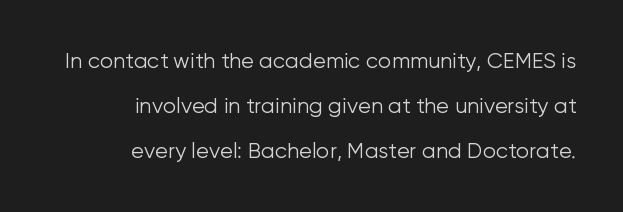
Q: Is the text bold? A: No.
Q: Is the text italic (slanted)? A: No, it is upright.
Q: Is the text underlined? A: No.
Q: How is the paragraph aligned? A: Right-aligned.
Q: Is the spacing between letters normal or unusually wide? A: Normal.
Q: Is the spacing between lines tight, normal or loose? A: Loose.
